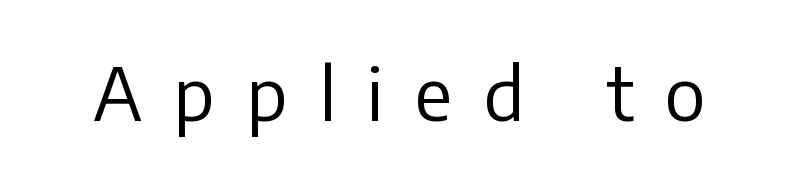
The image shows 73 px regular-weight sans-serif type, upright; set unusually wide letter spacing (+0.43 em), not underlined; low stroke contrast and a medium x-height.
